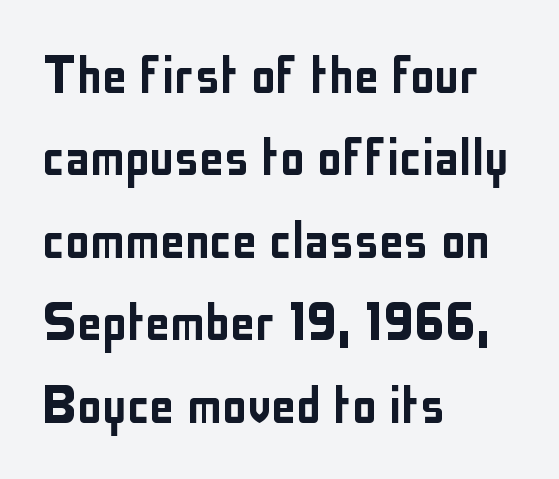
{"serif": "no", "italic": "no", "width": "condensed", "stroke_contrast": "low", "x_height": "medium", "monospaced": "no", "underline": "no", "align": "left", "line_spacing": "normal", "line_spacing_ratio": 1.33, "letter_spacing": "normal", "letter_spacing_em": 0.0, "glyph_px": 62}
